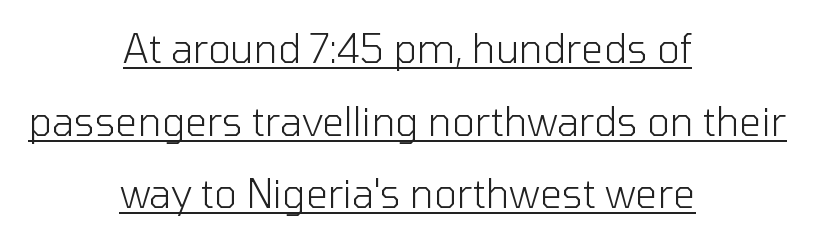
Reading down the block, each line starts at a different indent, mirrored at its end. The string is rendered with underlining switched on. Students, note that the glyphs here touch the page at normal intervals. Does the lettering tilt? It doesn't — this is upright. In terms of letterform style, serifs are entirely absent.
